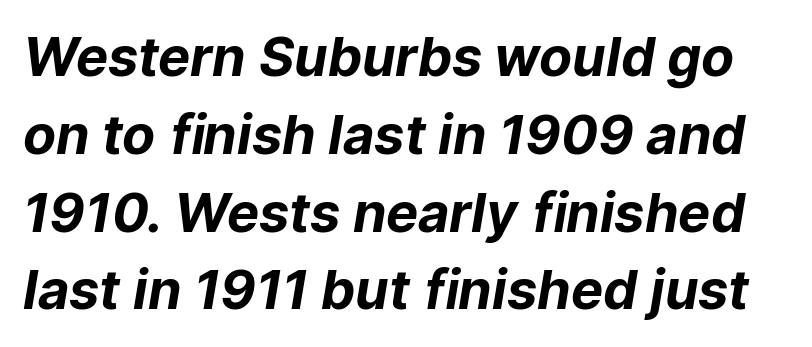
Looks like regular typesetting: each glyph gets only the width it needs. Anything drawn beneath the words? Only blank space. If you measured baseline to baseline, you'd find a middling distance. Regarding serifs, this sample does without them. Students, note that the glyphs here touch the page at normal intervals.
